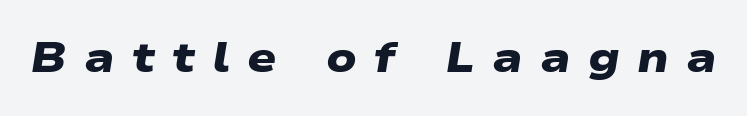
{"serif": "no", "bold": "yes", "weight": "heavy", "width": "wide", "stroke_contrast": "low", "x_height": "medium", "monospaced": "no", "underline": "no", "letter_spacing": "wide", "letter_spacing_em": 0.4, "glyph_px": 43}
